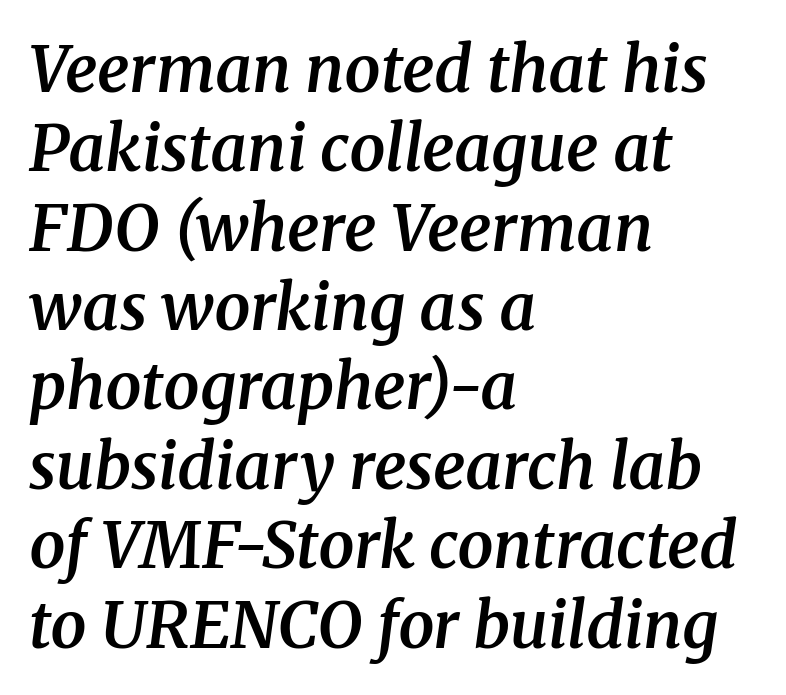
The image shows 64 px semibold serif type, italic (leaning right); set left-aligned, line spacing 1.24x, normal letter spacing, not underlined; medium stroke contrast and a medium x-height.
